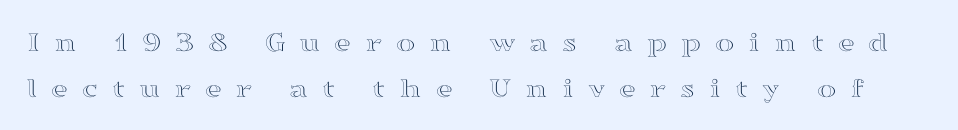
Q: Is the text italic (slanted)? A: No, it is upright.
Q: Is the text underlined? A: No.
Q: Is the spacing between letters normal or unusually wide? A: Unusually wide.
Q: Is the spacing between lines tight, normal or loose? A: Normal.
Q: Width (condensed, normal, or wide)? A: Wide.
Q: x-height? A: Medium.
Q: Monospaced? A: No.
